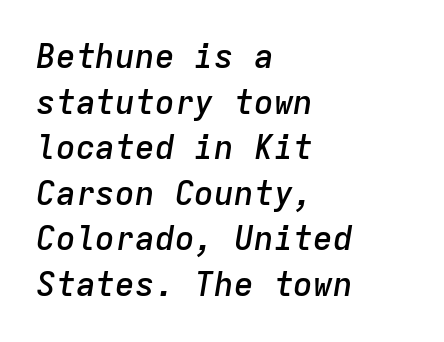
Beneath every word, the page is bare. The letters sit at their default tracking, neither squeezed nor spread. This sample is left-justified, so line endings fall wherever the words run out. A typesetter would mark this as italic. The sample has been set in demibold, a notch under bold.
